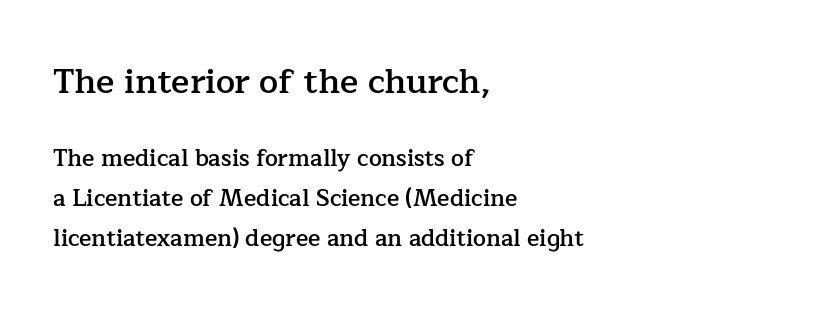
{"serif": "yes", "italic": "no", "bold": "semi", "weight": "semibold", "width": "normal", "stroke_contrast": "low", "x_height": "medium", "monospaced": "no", "underline": "no", "align": "left", "line_spacing_ratio": 1.74, "letter_spacing": "normal", "letter_spacing_em": 0.0, "larger_block": "first", "size_ratio": 1.48, "glyph_px": 34}
